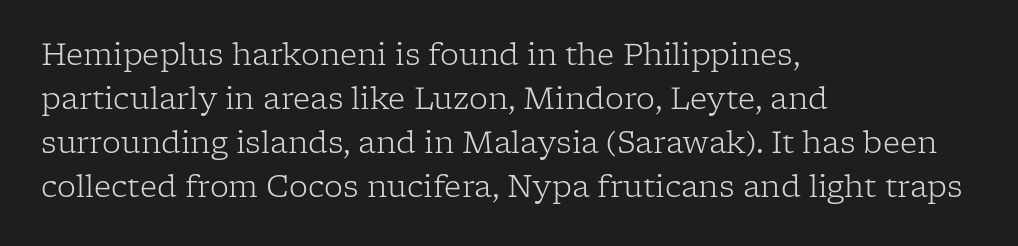
Horizontal alignment here is leftward, the default for most running prose. Font category for this specimen: serif. Weight class: somewhere from thin through regular. Is the letter spacing exaggerated? No — it looks like the ordinary default. A typesetter would call this proportional, since set widths differ per character.
